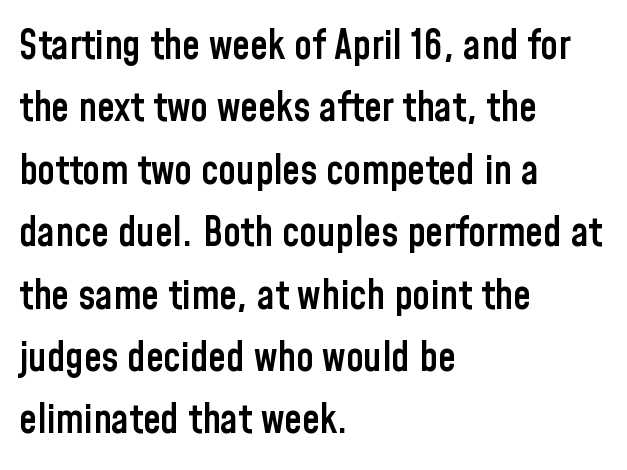
The string is rendered with underlining switched off. The rows are spaced the way most documents space them. Nope, not italic — everything's standing straight. Is the letter spacing exaggerated? No — it looks like the ordinary default. Examine the stroke ends and you'll find no serifs.
